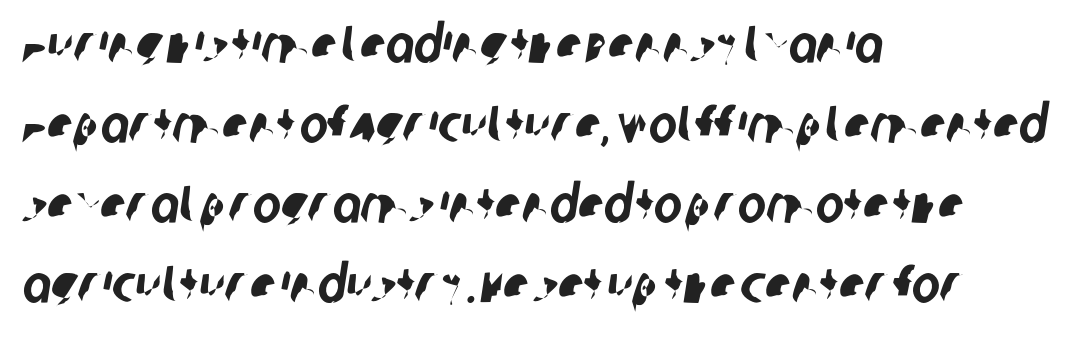
Summary of vertical rhythm: regular, with standard interline spacing. Short note: letters normally spaced. Left-aligned paragraph, ragged on the right. Only glyphs here, with clear space below each row. You could not count columns in this text — the font is proportionally spaced.
